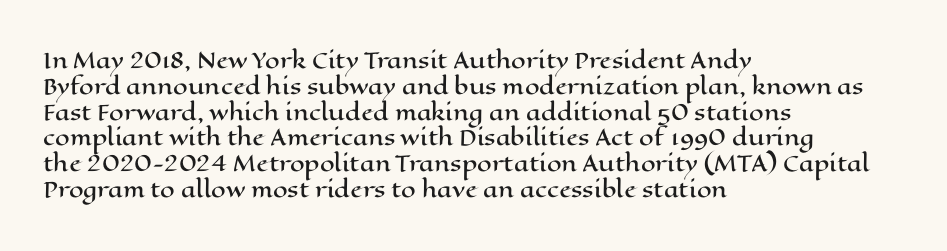
Q: Is the text italic (slanted)? A: No, it is upright.
Q: Is the text underlined? A: No.
Q: How is the paragraph aligned? A: Left-aligned.
Q: Is the spacing between letters normal or unusually wide? A: Normal.
